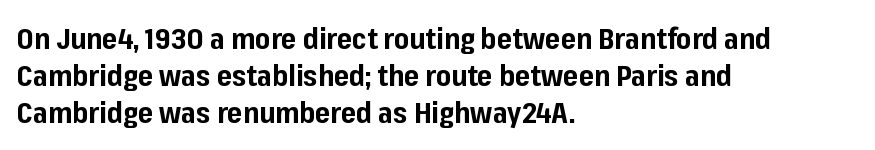
Words appear dense and cohesive because spacing is normal. The rendering anchors every line to the left-hand side. Typographically, this falls in the sans-serif category. Lines of text with bare space underneath. When letters stand straight like this, we call the style roman or upright. Students, observe: this is what conventionally led text looks like.
